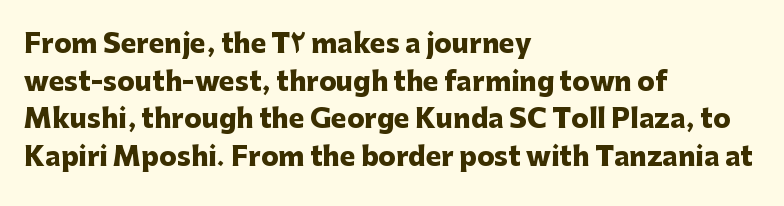
The image shows 26 px bold type, upright; set left-aligned, normal line spacing (1.45x), normal letter spacing, not underlined.
